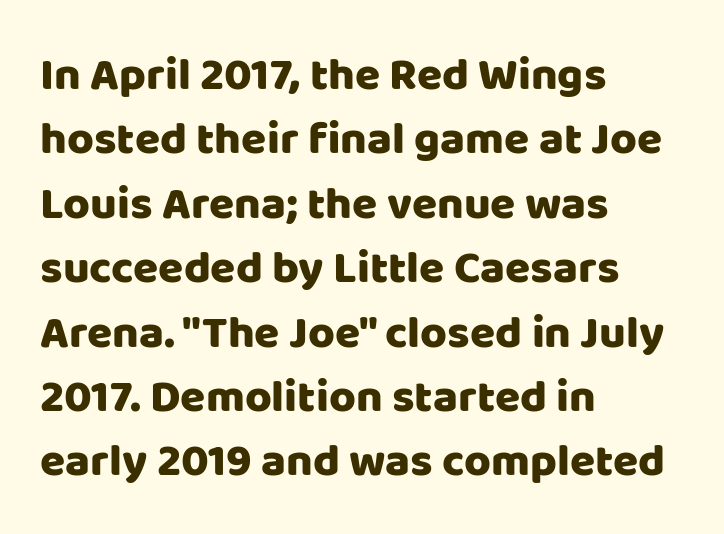
Caption: multi-line text, flush left, ragged right. The glyphs in this specimen are sans serif. The letters advance in unequal steps, a hallmark of proportional type. In terms of letterspacing, this is plain default setting. Lines of text with bare space underneath.
